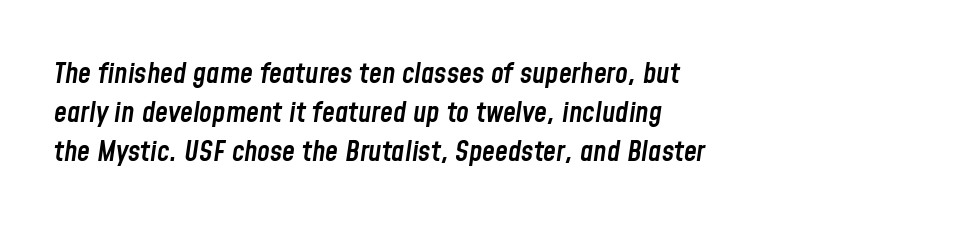
The image shows 29 px semibold, condensed type, italic (leaning right); set left-aligned, normal line spacing (1.35x), normal letter spacing, not underlined; low stroke contrast and a medium x-height.
